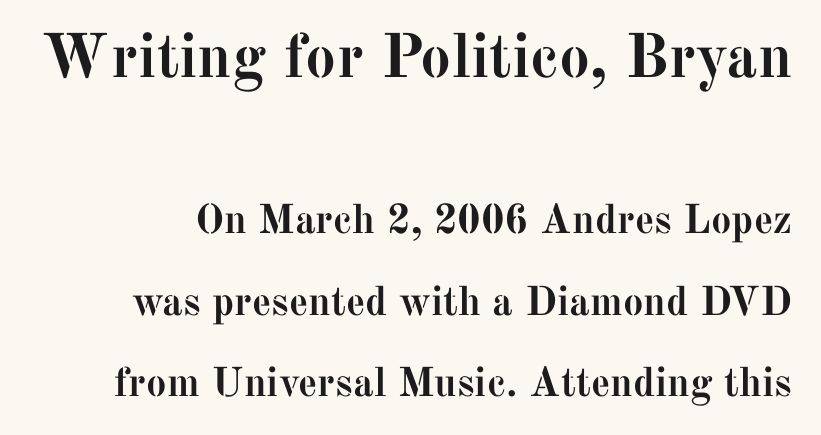
{"serif": "yes", "italic": "no", "bold": "yes", "weight": "semibold", "width": "normal", "stroke_contrast": "medium", "x_height": "medium", "monospaced": "no", "underline": "no", "line_spacing": "loose", "line_spacing_ratio": 1.98, "letter_spacing": "normal", "letter_spacing_em": 0.0, "larger_block": "first", "size_ratio": 1.51, "glyph_px": 62}
